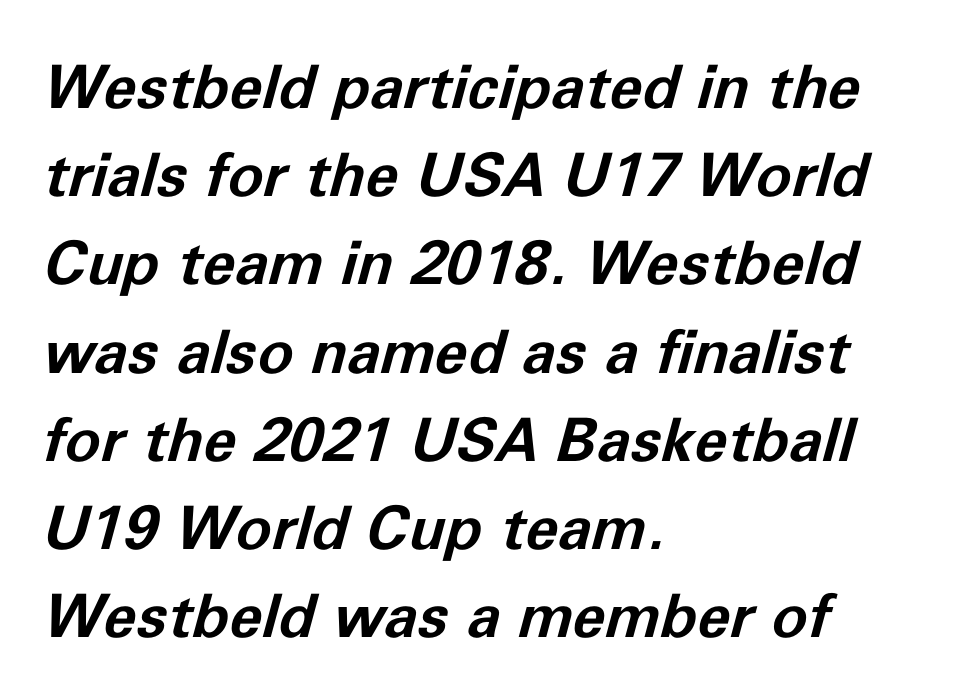
{"italic": "yes", "lean": "right", "slant_degrees": 11, "bold": "yes", "weight": "bold", "width": "normal", "stroke_contrast": "low", "x_height": "medium", "monospaced": "no", "underline": "no", "align": "left", "line_spacing": "normal", "line_spacing_ratio": 1.47, "letter_spacing": "normal", "letter_spacing_em": 0.0, "glyph_px": 60}
